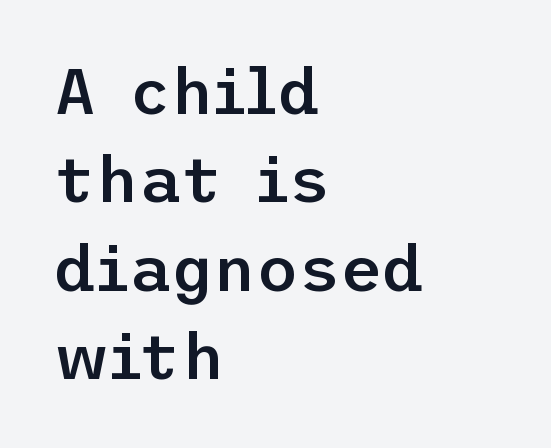
{"serif": "no", "italic": "no", "bold": "semi", "weight": "semibold", "width": "normal", "stroke_contrast": "low", "x_height": "medium", "underline": "no", "align": "left", "line_spacing": "normal", "line_spacing_ratio": 1.36, "letter_spacing": "normal", "letter_spacing_em": 0.0, "glyph_px": 65}
